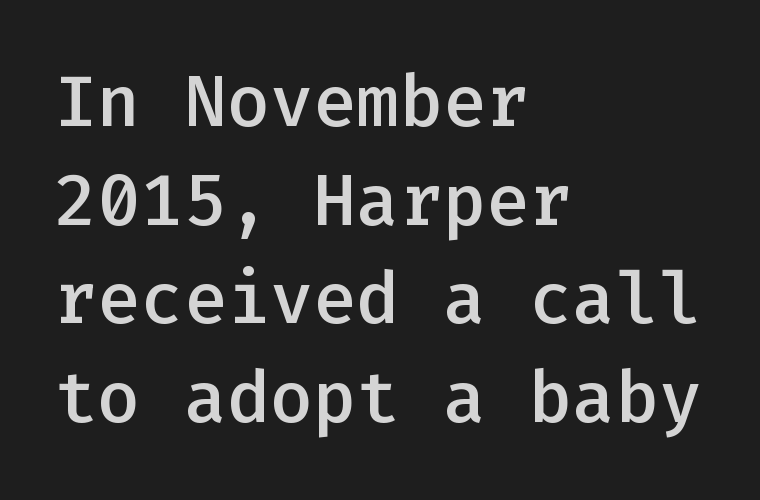
{"serif": "no", "italic": "no", "bold": "semi", "weight": "semibold", "width": "normal", "stroke_contrast": "low", "x_height": "medium", "monospaced": "yes", "underline": "no", "align": "left", "line_spacing": "normal", "line_spacing_ratio": 1.37, "letter_spacing": "normal", "letter_spacing_em": 0.0, "glyph_px": 72}
